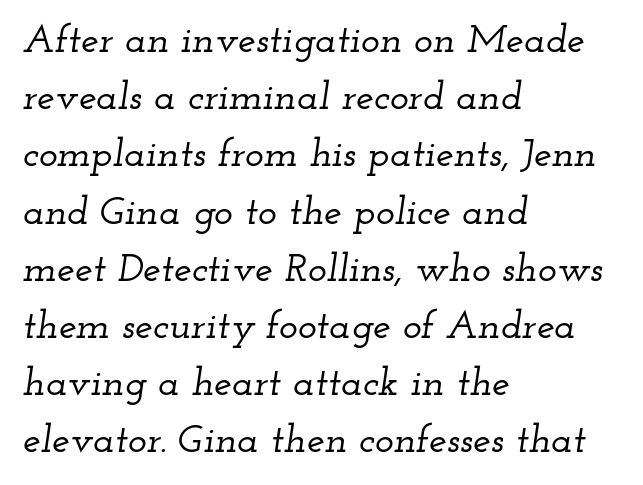
The font family rendered here belongs to the serif group. This sample uses an oblique cut, with every glyph tilted off the vertical. Descenders hang freely into open space. You could not count columns in this text — the font is proportionally spaced. Summary of vertical rhythm: regular, with standard interline spacing. Tracking value appears to be zero — textbook default spacing.
